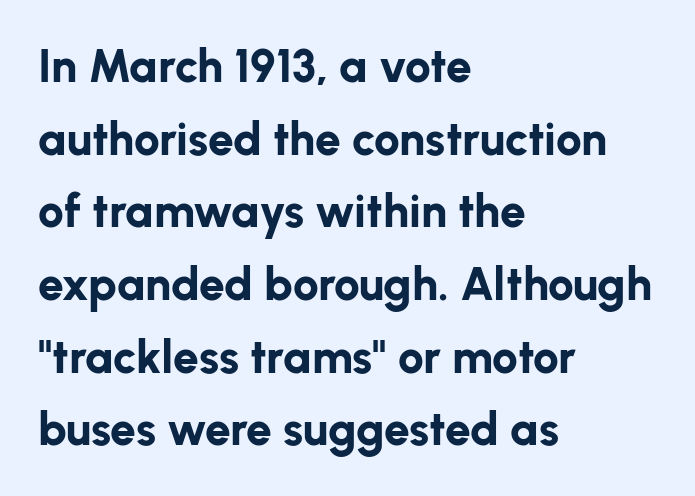
The image shows 46 px bold sans-serif type, upright; set left-aligned, normal line spacing (1.58x), normal letter spacing, not underlined; low stroke contrast and a medium x-height.
